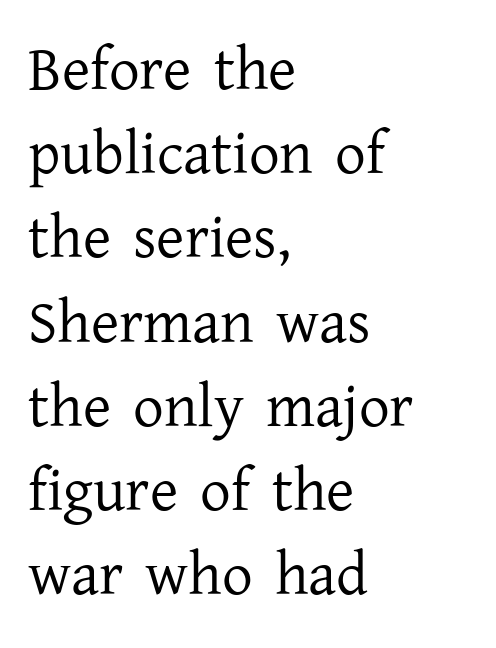
Q: Is the text bold? A: No.
Q: Is the text italic (slanted)? A: No, it is upright.
Q: Is the typeface a serif or a sans-serif typeface? A: Serif.
Q: Is the text underlined? A: No.
Q: How is the paragraph aligned? A: Left-aligned.
Q: Is the spacing between letters normal or unusually wide? A: Normal.
Q: Is the spacing between lines tight, normal or loose? A: Normal.
Q: Width (condensed, normal, or wide)? A: Normal.
Q: Stroke contrast? A: Low.
Q: x-height? A: Medium.
Q: Monospaced? A: No.
